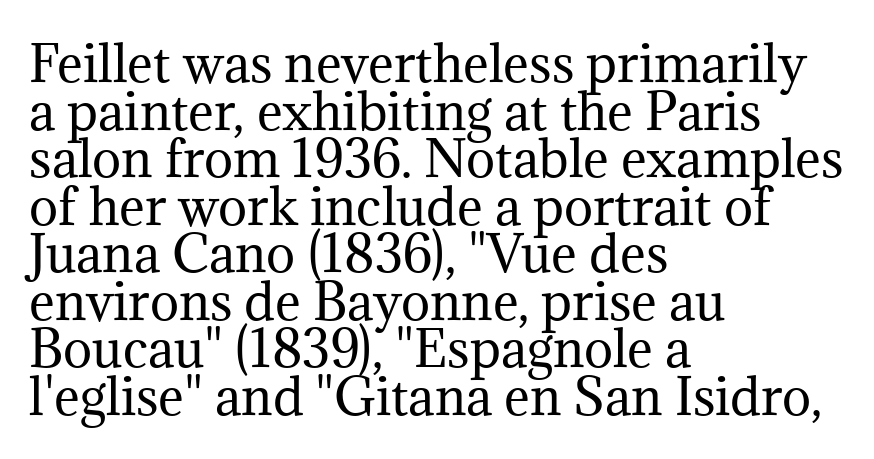
{"serif": "yes", "italic": "no", "bold": "no", "weight": "regular", "width": "normal", "stroke_contrast": "medium", "x_height": "medium", "monospaced": "no", "underline": "no", "align": "left", "line_spacing": "tight", "line_spacing_ratio": 0.97, "letter_spacing": "normal", "letter_spacing_em": 0.0, "glyph_px": 49}
